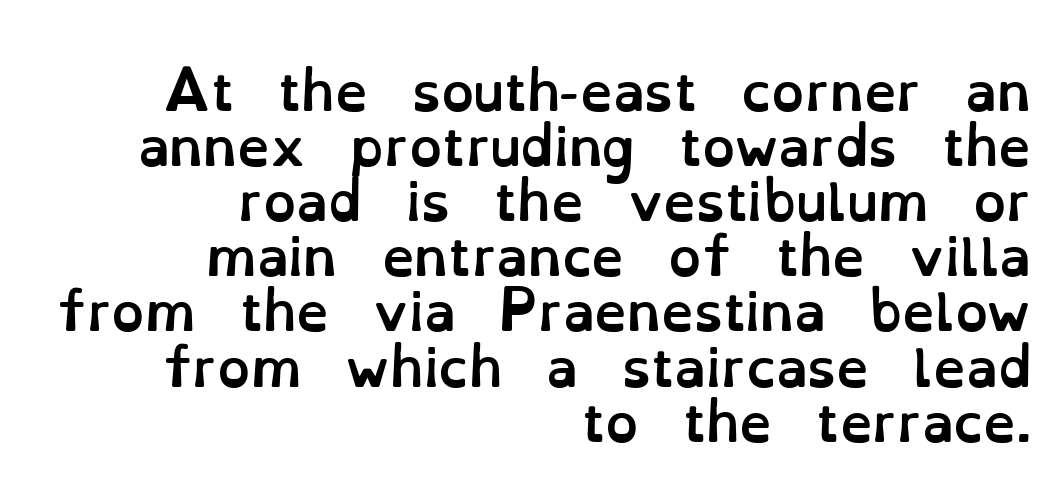
Q: Is the text bold? A: Yes.
Q: Is the text italic (slanted)? A: No, it is upright.
Q: Is the text underlined? A: No.
Q: How is the paragraph aligned? A: Right-aligned.
Q: Is the spacing between letters normal or unusually wide? A: Normal.
Q: Is the spacing between lines tight, normal or loose? A: Tight.
Q: Width (condensed, normal, or wide)? A: Normal.
Q: Stroke contrast? A: Low.
Q: x-height? A: Small.
Q: Monospaced? A: No.
